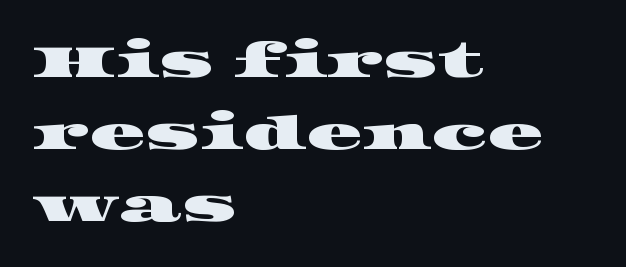
Q: Is the typeface a serif or a sans-serif typeface? A: Serif.
Q: Is the text underlined? A: No.
Q: How is the paragraph aligned? A: Left-aligned.
Q: Is the spacing between letters normal or unusually wide? A: Normal.
Q: Is the spacing between lines tight, normal or loose? A: Normal.
Q: Width (condensed, normal, or wide)? A: Wide.
Q: Stroke contrast? A: High.
Q: x-height? A: Large.
Q: Monospaced? A: No.
